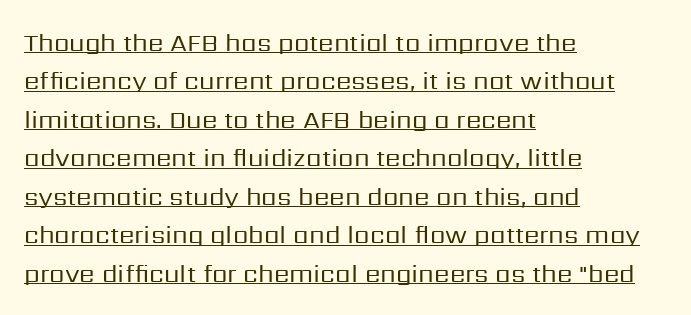
The image shows 25 px text type, upright; set left-aligned, normal line spacing (1.54x), normal letter spacing, underlined.
